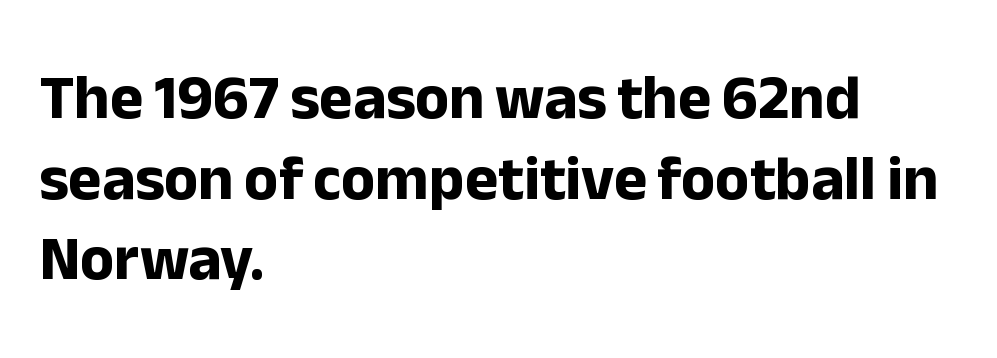
{"serif": "no", "italic": "no", "bold": "yes", "weight": "bold", "width": "normal", "stroke_contrast": "low", "x_height": "medium", "monospaced": "no", "underline": "no", "align": "left", "line_spacing": "normal", "line_spacing_ratio": 1.28, "letter_spacing": "normal", "letter_spacing_em": 0.0, "glyph_px": 63}
